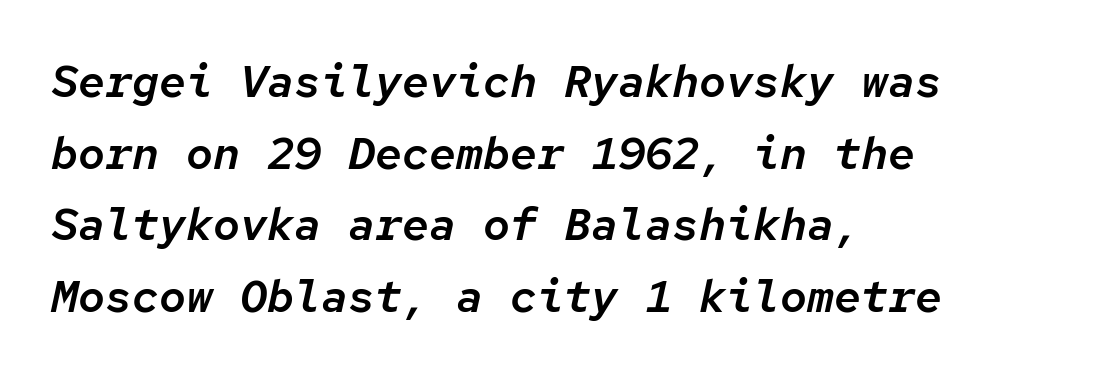
{"italic": "yes", "lean": "right", "slant_degrees": 12, "width": "normal", "stroke_contrast": "low", "x_height": "medium", "monospaced": "yes", "underline": "no", "align": "left", "line_spacing": "normal", "line_spacing_ratio": 1.59, "letter_spacing": "normal", "letter_spacing_em": 0.0, "glyph_px": 45}
